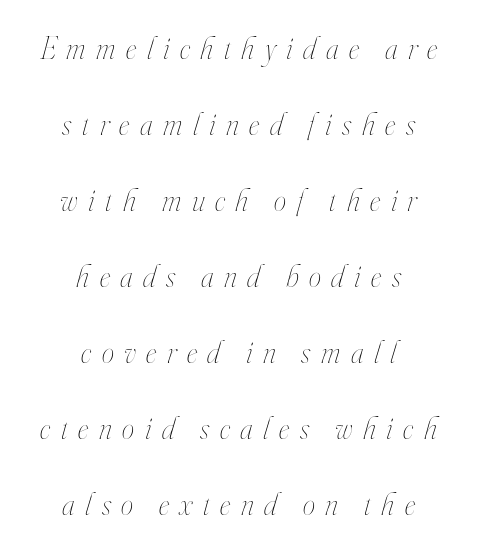
Q: Is the text bold? A: No.
Q: Is the text italic (slanted)? A: Yes, it leans right by about 16 degrees.
Q: Is the text underlined? A: No.
Q: How is the paragraph aligned? A: Centered.
Q: Is the spacing between letters normal or unusually wide? A: Unusually wide.
Q: Is the spacing between lines tight, normal or loose? A: Loose.
Q: Width (condensed, normal, or wide)? A: Condensed.
Q: Stroke contrast? A: High.
Q: x-height? A: Small.
Q: Monospaced? A: No.
